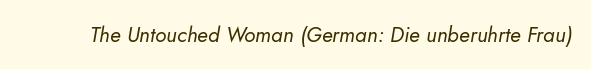
Honestly, the letter spacing is just normal — you wouldn't notice it. The specimen reads as italic at a glance. On a weight scale, this lands at 450 or below. The zone under the glyphs is completely vacant.
